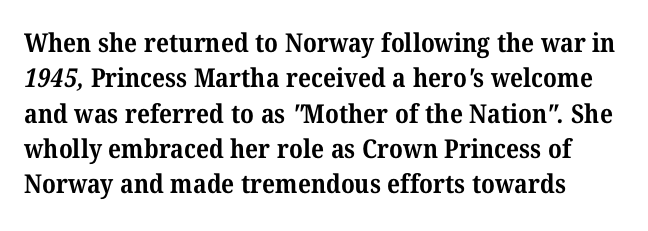
Q: Is the text bold? A: Yes.
Q: Is the text underlined? A: No.
Q: Is the spacing between letters normal or unusually wide? A: Normal.
Q: Is the spacing between lines tight, normal or loose? A: Normal.
